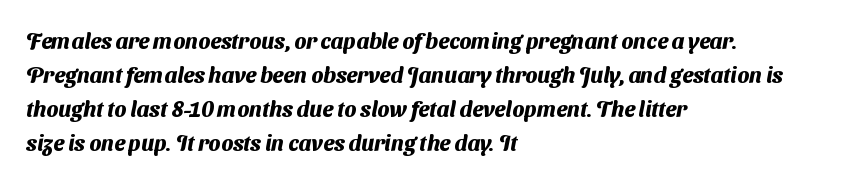
The image shows 22 px bold type; set left-aligned, normal line spacing (1.54x), normal letter spacing, not underlined.
